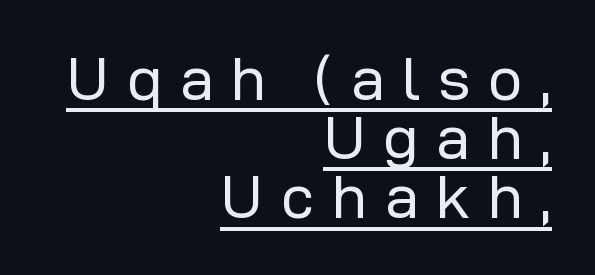
The cut favours lightness, reaching ordinary text weight at its darkest. Think of a printed novel: that variable character pitch is what you see here. Leading: reduced. Each word looks stretched out because of the extra space between its letters.
